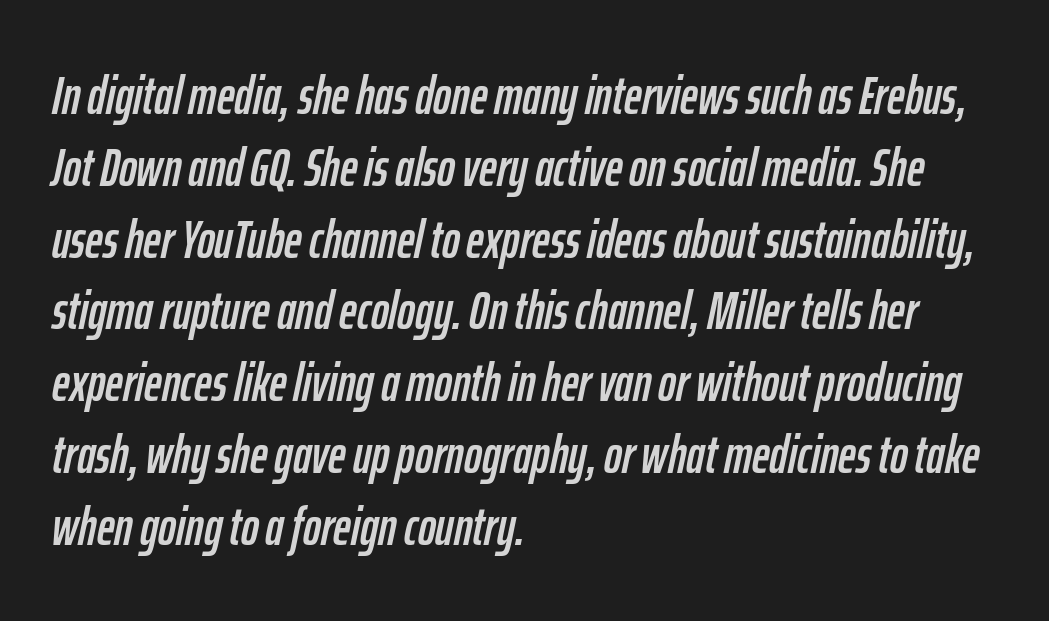
The image shows 54 px condensed type, italic (leaning right); set left-aligned, normal line spacing (1.33x), normal letter spacing, not underlined; low stroke contrast and a medium x-height.
